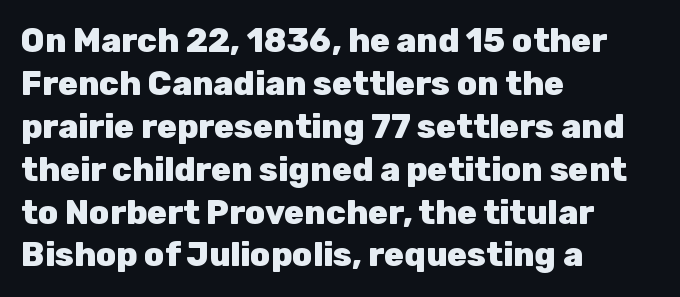
Q: Is the text bold? A: Yes.
Q: Is the text italic (slanted)? A: No, it is upright.
Q: Is the typeface a serif or a sans-serif typeface? A: Sans-serif.
Q: Is the text underlined? A: No.
Q: How is the paragraph aligned? A: Left-aligned.
Q: Is the spacing between letters normal or unusually wide? A: Normal.
Q: Is the spacing between lines tight, normal or loose? A: Normal.
Q: Width (condensed, normal, or wide)? A: Normal.
Q: Stroke contrast? A: Low.
Q: x-height? A: Medium.
Q: Monospaced? A: No.
